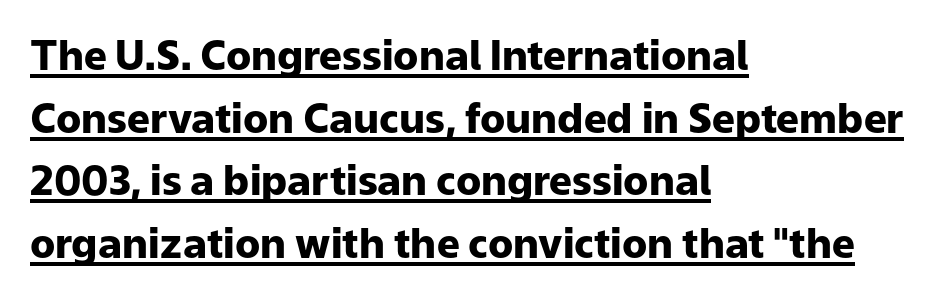
The image shows 41 px heavy sans-serif type, upright; set left-aligned, normal line spacing (1.53x), normal letter spacing, underlined; low stroke contrast and a medium x-height.
